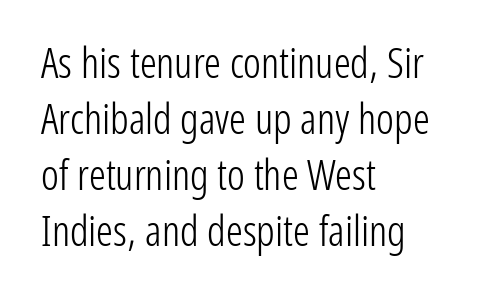
The image shows 42 px light, condensed sans-serif type, upright; set left-aligned, normal line spacing (1.33x), normal letter spacing, not underlined; low stroke contrast and a medium x-height.
